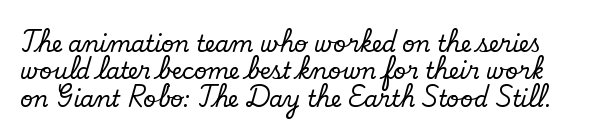
The image shows 22 px text type; set line spacing 1.24x, normal letter spacing, not underlined.
